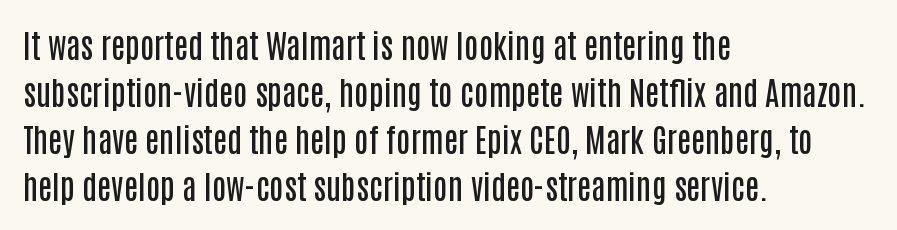
The image shows 32 px semibold, condensed sans-serif type, upright; set left-aligned, normal line spacing (1.47x), normal letter spacing, not underlined; low stroke contrast and a large x-height.
